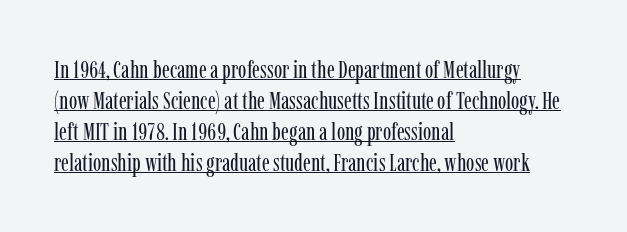
Notice how the stems are strictly vertical — no italics here. Line starts are locked; line ends wander. Each line of the rendering has a horizontal stroke beneath the glyphs. Compared with typical body copy, the letter spacing here is the same.
